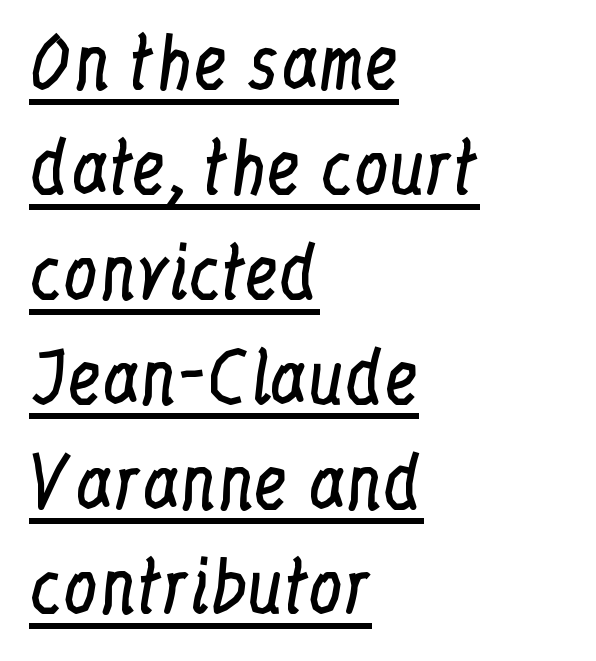
This reads as an unemphasized weight, regular at the heaviest. Vertical spacing — default. Line starts are locked; line ends wander. A typographer would call this underscored text. Each letter keeps its own natural width here, so spacing adapts to shape.
